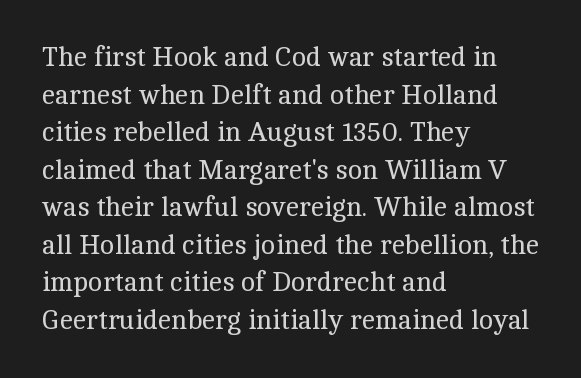
{"italic": "no", "bold": "no", "underline": "no", "align": "left", "line_spacing": "normal", "line_spacing_ratio": 1.39, "letter_spacing": "normal", "letter_spacing_em": 0.0, "glyph_px": 27}
